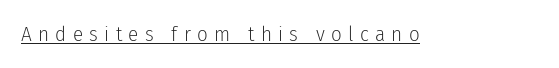
{"italic": "no", "bold": "no", "underline": "yes", "letter_spacing": "wide", "letter_spacing_em": 0.3, "glyph_px": 21}
